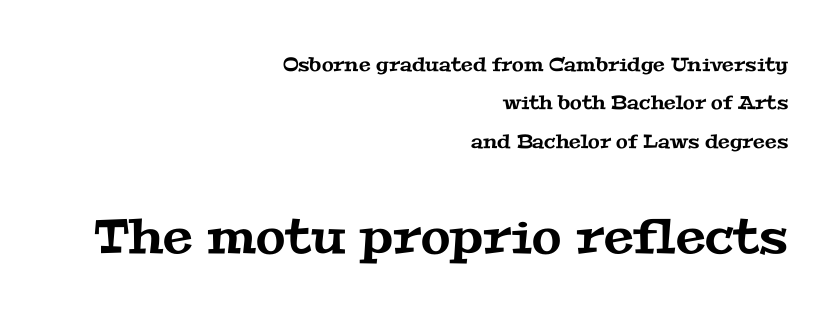
{"serif": "yes", "width": "wide", "stroke_contrast": "medium", "x_height": "medium", "monospaced": "no", "underline": "no", "align": "right", "line_spacing": "loose", "line_spacing_ratio": 2.02, "letter_spacing": "normal", "letter_spacing_em": 0.0, "larger_block": "second", "size_ratio": 2.53, "glyph_px": 48}
